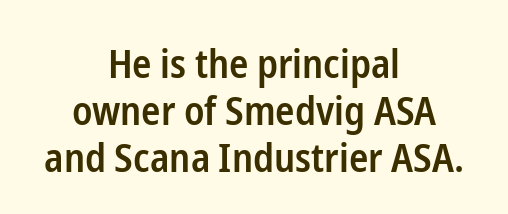
The image shows 40 px semibold, condensed sans-serif type, upright; set centered, line spacing 1.17x, normal letter spacing, not underlined; low stroke contrast and a medium x-height.
